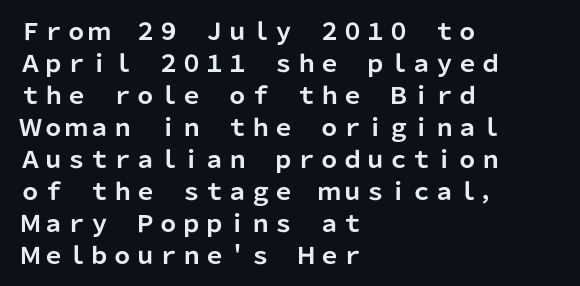
Q: Is the text bold? A: Yes.
Q: Is the text italic (slanted)? A: No, it is upright.
Q: Is the text underlined? A: No.
Q: How is the paragraph aligned? A: Left-aligned.
Q: Is the spacing between letters normal or unusually wide? A: Normal.
Q: Is the spacing between lines tight, normal or loose? A: Normal.
